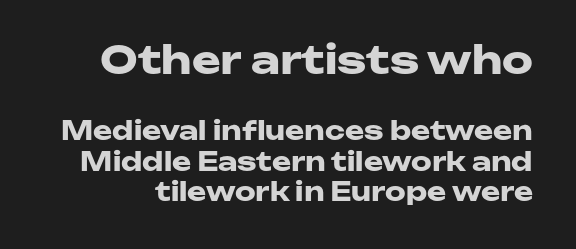
{"serif": "no", "italic": "no", "bold": "yes", "weight": "heavy", "width": "wide", "stroke_contrast": "low", "x_height": "medium", "monospaced": "no", "underline": "no", "line_spacing_ratio": 1.16, "letter_spacing": "normal", "letter_spacing_em": 0.0, "larger_block": "first", "size_ratio": 1.5, "glyph_px": 39}
